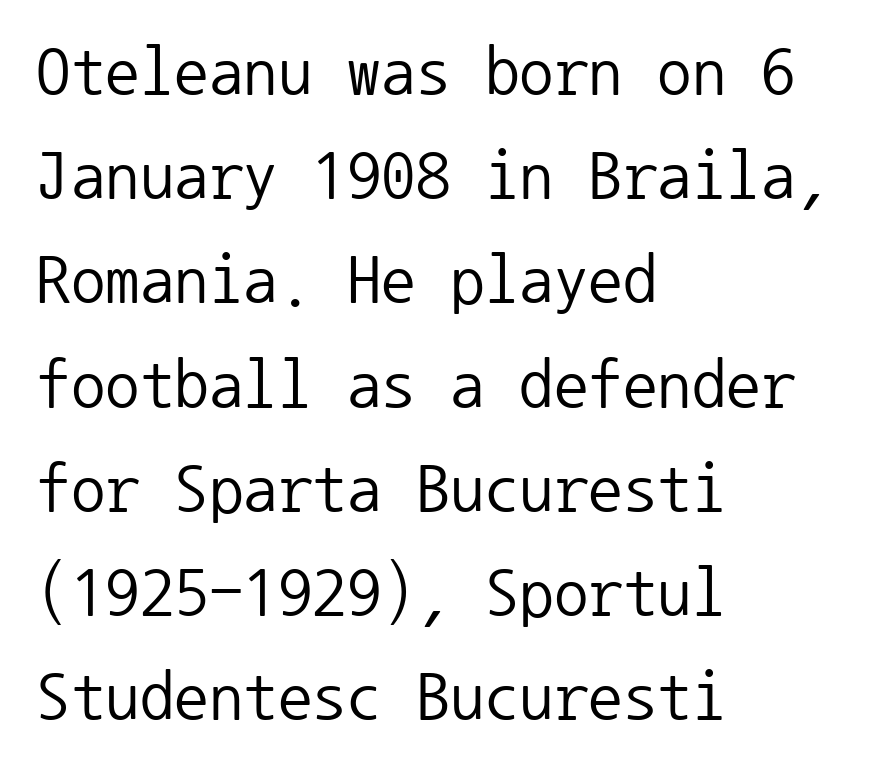
Looks like terminal output: every glyph gets an equal slot. Type without underlining. You can tell it's not italic because the verticals are truly vertical. No feet cap the strokes, marking this as sans-serif type. The text block is weighted toward the left margin, trailing off unevenly rightward. Heaviness? Minimal to ordinary, like unemphasized prose.
